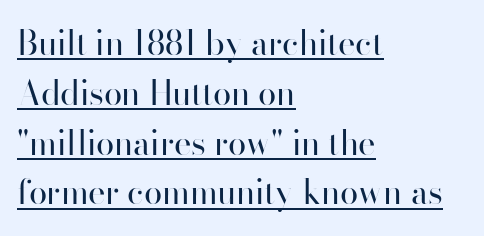
The image shows 33 px regular-weight sans-serif type, upright; set left-aligned, normal line spacing (1.51x), normal letter spacing, underlined; high stroke contrast and a small x-height.
